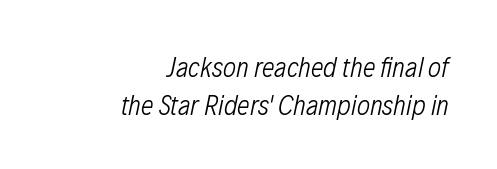
The image shows 28 px light, condensed type, italic (leaning right); set right-aligned, normal line spacing (1.34x), normal letter spacing, not underlined; low stroke contrast and a medium x-height.
